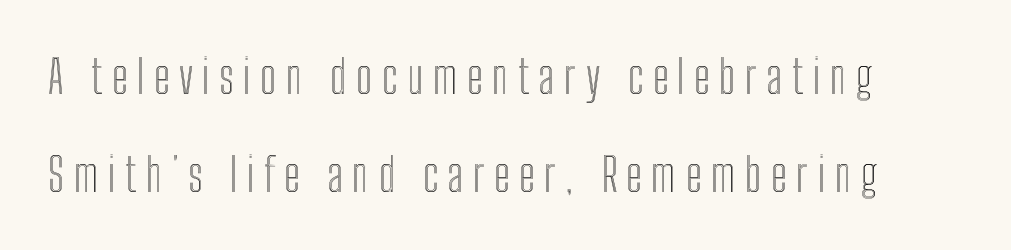
The image shows 46 px condensed type, upright; set loose line spacing (2.12x), unusually wide letter spacing (+0.2 em), not underlined; a medium x-height.
